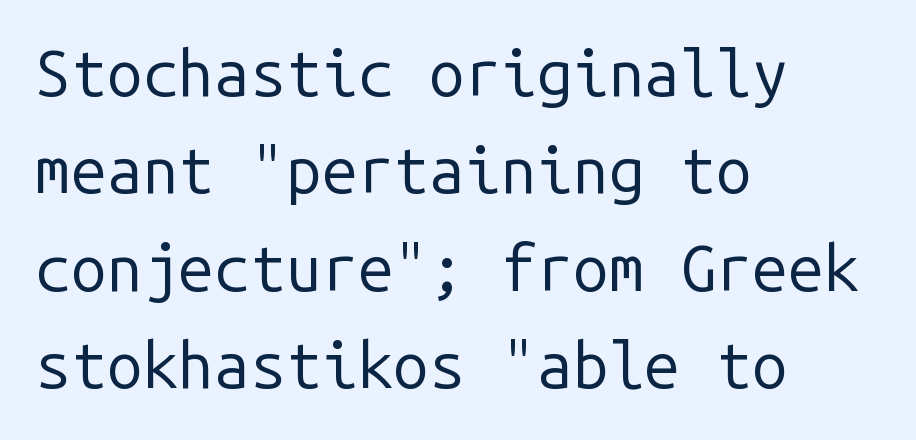
The image shows 64 px regular-weight sans-serif type, upright, monospaced; set left-aligned, normal line spacing (1.52x), normal letter spacing, not underlined; low stroke contrast and a medium x-height.
